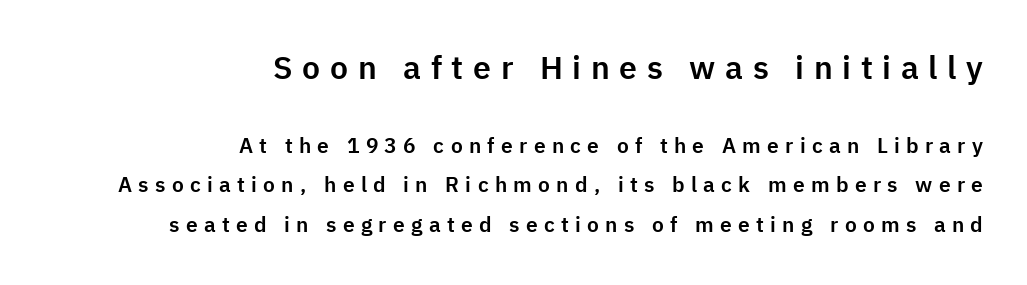
Q: Is the text italic (slanted)? A: No, it is upright.
Q: Is the typeface a serif or a sans-serif typeface? A: Sans-serif.
Q: Is the text underlined? A: No.
Q: How is the paragraph aligned? A: Right-aligned.
Q: Is the spacing between letters normal or unusually wide? A: Unusually wide.
Q: Which block of text is set in a larger size, the first (top) or the second (bottom)? A: The first (top) one.
Q: Width (condensed, normal, or wide)? A: Normal.
Q: Stroke contrast? A: Low.
Q: x-height? A: Medium.
Q: Monospaced? A: No.
